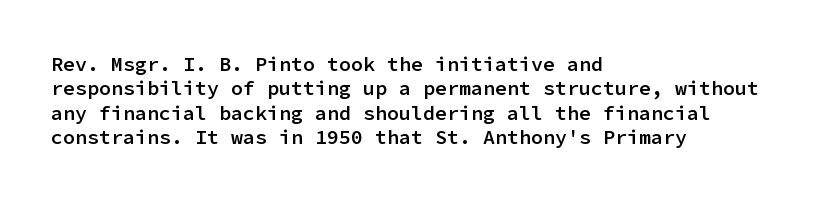
The image shows 20 px text type, upright; set left-aligned, line spacing 1.22x, normal letter spacing, not underlined.
